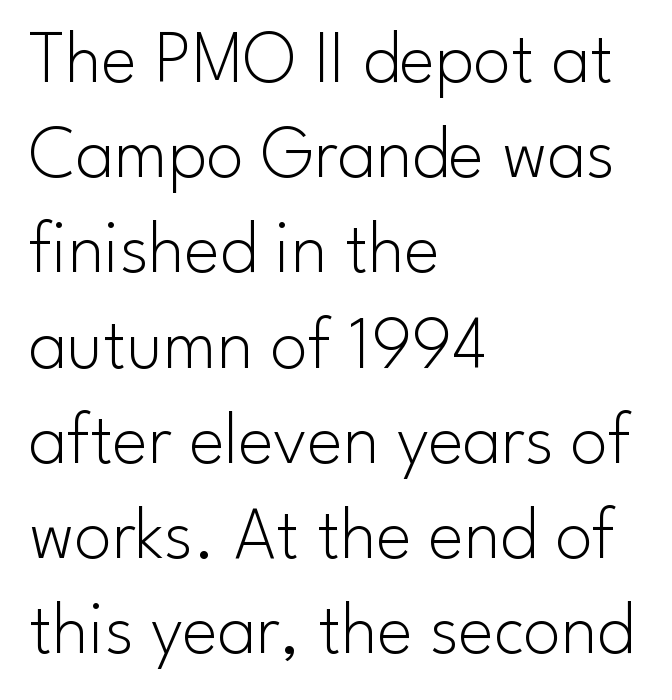
{"serif": "no", "italic": "no", "bold": "no", "weight": "light", "width": "normal", "stroke_contrast": "low", "x_height": "small", "monospaced": "no", "underline": "no", "align": "left", "line_spacing": "normal", "line_spacing_ratio": 1.27, "letter_spacing": "normal", "letter_spacing_em": 0.0, "glyph_px": 75}
